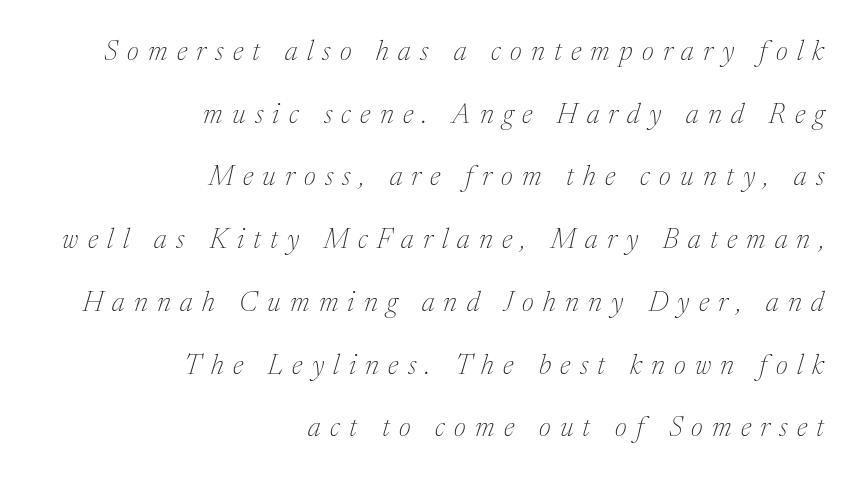
The image shows 28 px thin serif type, italic (leaning right); set right-aligned, loose line spacing (2.24x), unusually wide letter spacing (+0.33 em), not underlined; medium stroke contrast and a medium x-height.
